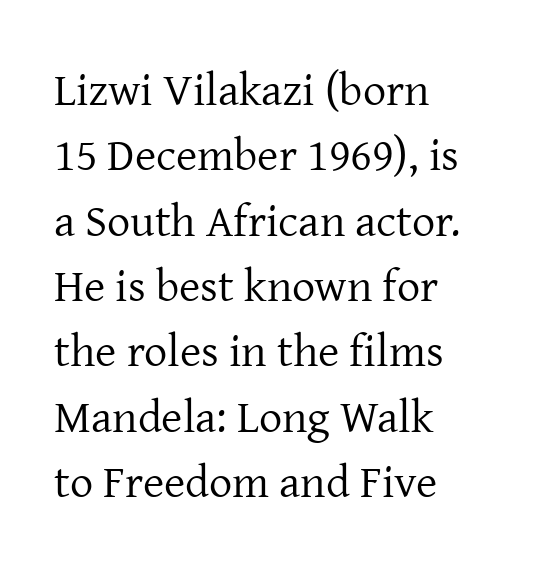
The image shows 46 px regular-weight serif type, upright; set left-aligned, normal line spacing (1.42x), normal letter spacing, not underlined; low stroke contrast and a medium x-height.
